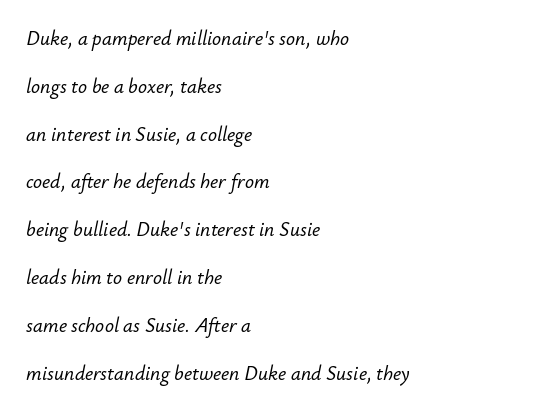
{"italic": "yes", "lean": "right", "slant_degrees": 12, "underline": "no", "align": "left", "line_spacing": "loose", "line_spacing_ratio": 2.39, "letter_spacing": "normal", "letter_spacing_em": 0.0, "glyph_px": 20}
